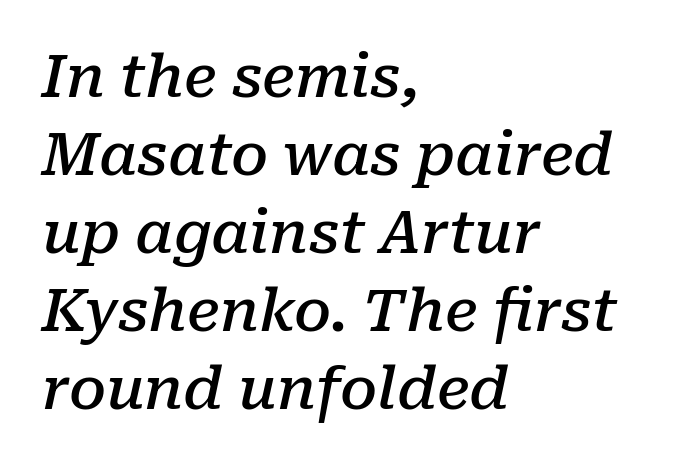
In terms of letterspacing, this is plain default setting. A serif font was chosen for this passage. If you measured baseline to baseline, you'd find a middling distance. The sample has been set in demibold, a notch under bold. Here the designer chose a conventional face with non-uniform glyph widths. All the whitespace from short lines collects on the right.
